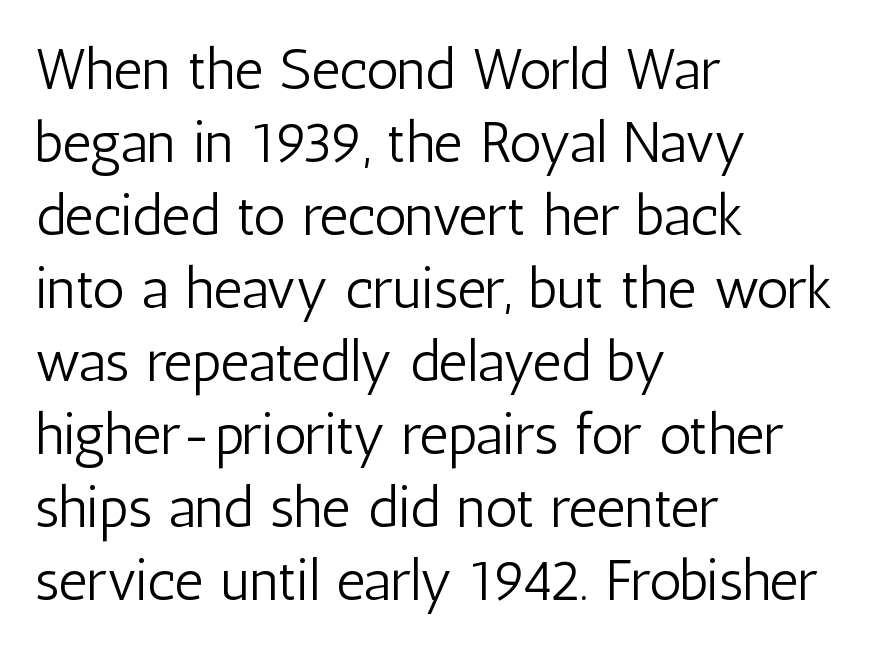
{"serif": "no", "italic": "no", "bold": "no", "weight": "light", "width": "condensed", "stroke_contrast": "low", "x_height": "medium", "monospaced": "no", "underline": "no", "align": "left", "line_spacing": "normal", "line_spacing_ratio": 1.28, "letter_spacing": "normal", "letter_spacing_em": 0.0, "glyph_px": 57}
